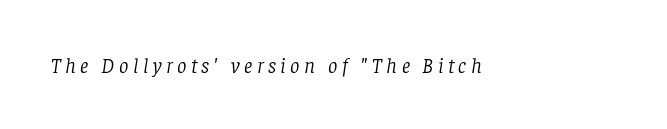
Q: Is the text bold? A: No.
Q: Is the text italic (slanted)? A: Yes, it leans right by about 8 degrees.
Q: Is the text underlined? A: No.
Q: Is the spacing between letters normal or unusually wide? A: Unusually wide.
